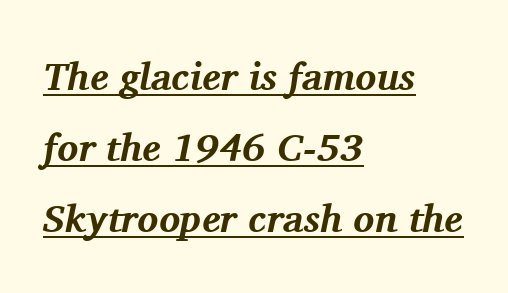
Q: Is the text bold? A: Yes.
Q: Is the text italic (slanted)? A: Yes, it leans right by about 11 degrees.
Q: Is the typeface a serif or a sans-serif typeface? A: Serif.
Q: Is the text underlined? A: Yes.
Q: How is the paragraph aligned? A: Left-aligned.
Q: Is the spacing between letters normal or unusually wide? A: Normal.
Q: Width (condensed, normal, or wide)? A: Normal.
Q: Stroke contrast? A: Medium.
Q: x-height? A: Medium.
Q: Monospaced? A: No.
